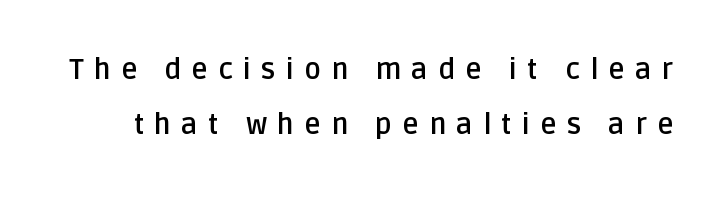
The image shows 28 px semibold sans-serif type, upright; set loose line spacing (1.98x), unusually wide letter spacing (+0.36 em), not underlined; low stroke contrast and a large x-height.
